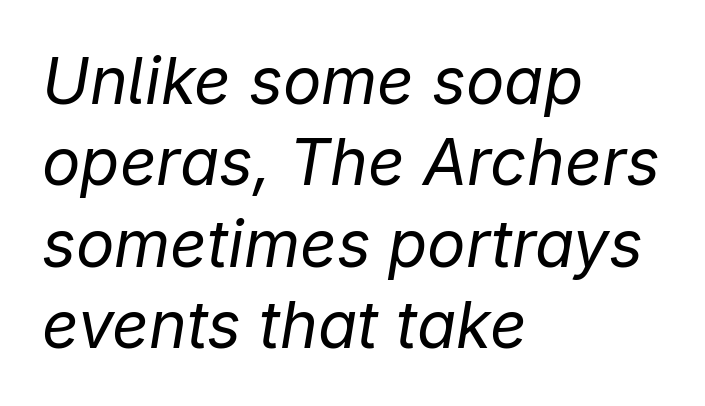
A bare baseline throughout the passage. The text block is weighted toward the left margin, trailing off unevenly rightward. The letters advance in unequal steps, a hallmark of proportional type. Characters follow at the spacing the type designer built in. In terms of posture, this sample is oblique.
